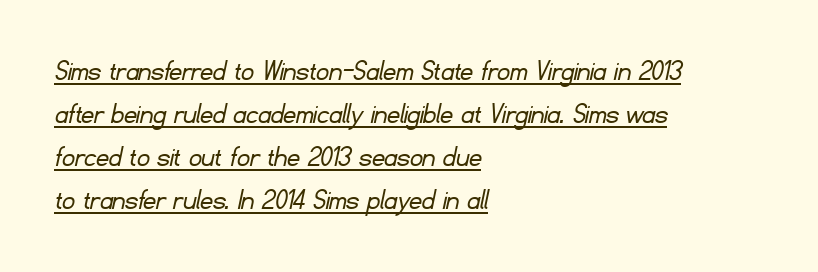
The image shows 31 px light sans-serif type; set left-aligned, normal line spacing (1.39x), normal letter spacing, underlined; low stroke contrast and a small x-height.
